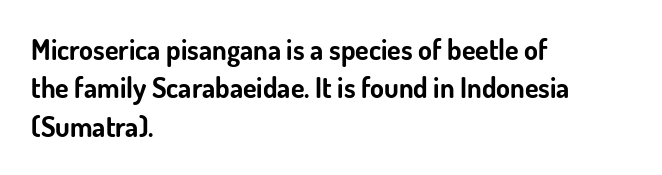
Here the designer chose a conventional face with non-uniform glyph widths. These lines were composed using upright roman letters. Every letter is thick-stroked: bold, no question. This sample is left-justified, so line endings fall wherever the words run out. Observe the ordinary spacing: letters are neighbours, not strangers. The baseline area is clear.
